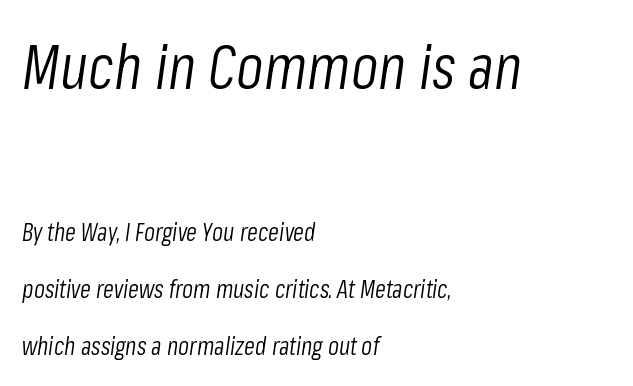
Beneath every word, the page is bare. Teacher's note: observe the even left margin — that is flush-left alignment. Stroke thickness stays within the range of a standard reading face or lighter. The face used here is rendered with its standard letterfit. Note the varied advance widths — an 'i' is clearly narrower than an 'm'. The text carries the slant typical of an italic or oblique font.
